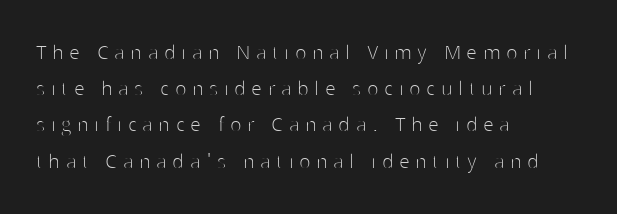
{"italic": "no", "bold": "no", "underline": "no", "align": "left", "line_spacing": "normal", "line_spacing_ratio": 1.51, "letter_spacing": "wide", "letter_spacing_em": 0.24, "glyph_px": 24}
